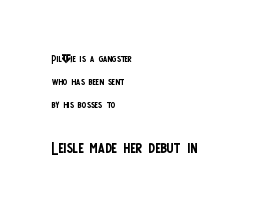
The image shows 22 px text type, upright; set left-aligned, normal line spacing (1.64x), normal letter spacing, not underlined; the second (bottom) block is 1.57x larger.
